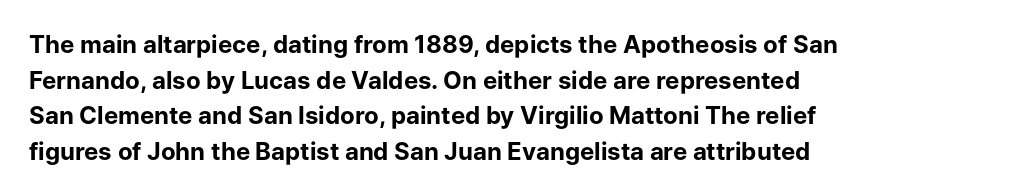
{"italic": "no", "bold": "yes", "underline": "no", "align": "left", "line_spacing": "normal", "line_spacing_ratio": 1.48, "letter_spacing": "normal", "letter_spacing_em": 0.0, "glyph_px": 24}
